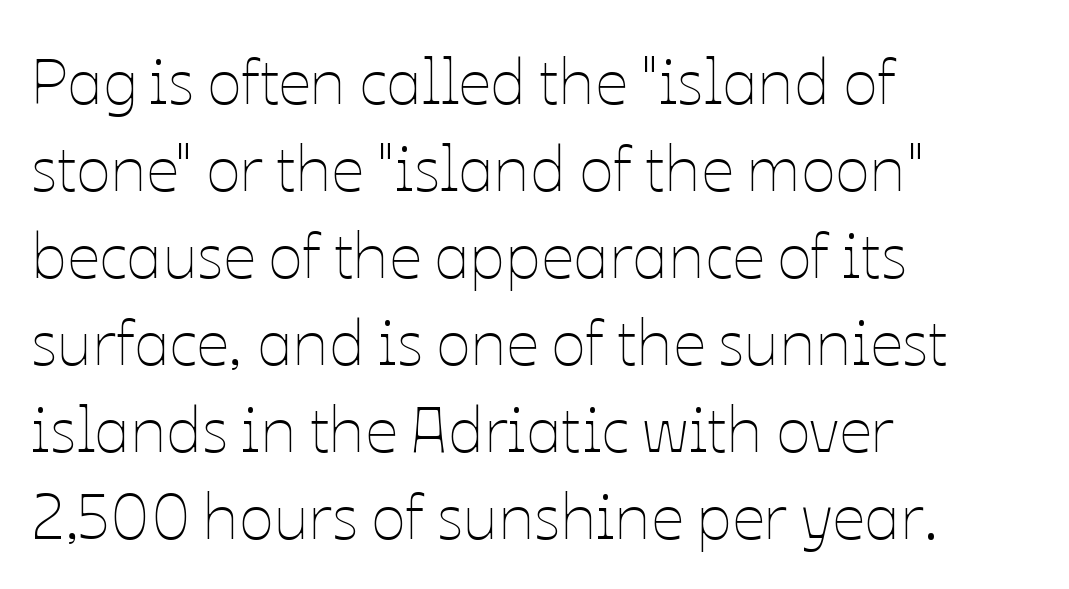
Q: Is the text bold? A: No.
Q: Is the text italic (slanted)? A: No, it is upright.
Q: Is the text underlined? A: No.
Q: How is the paragraph aligned? A: Left-aligned.
Q: Is the spacing between letters normal or unusually wide? A: Normal.
Q: Is the spacing between lines tight, normal or loose? A: Normal.
Q: Width (condensed, normal, or wide)? A: Normal.
Q: Stroke contrast? A: Low.
Q: x-height? A: Medium.
Q: Monospaced? A: No.
